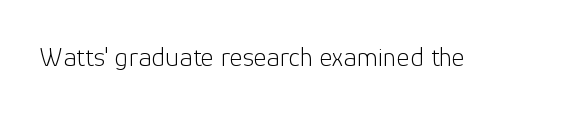
Q: Is the text bold? A: No.
Q: Is the text italic (slanted)? A: No, it is upright.
Q: Is the typeface a serif or a sans-serif typeface? A: Sans-serif.
Q: Is the text underlined? A: No.
Q: Is the spacing between letters normal or unusually wide? A: Normal.
Q: Width (condensed, normal, or wide)? A: Normal.
Q: Stroke contrast? A: Low.
Q: x-height? A: Medium.
Q: Monospaced? A: No.
